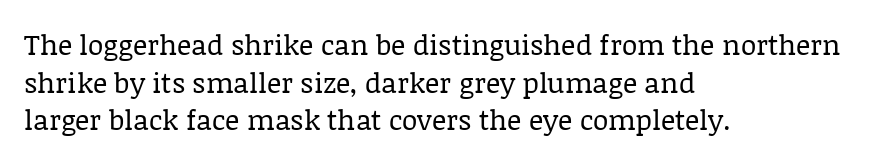
How are the letters spaced? Ordinarily, with no added tracking. A typesetter would call this proportional, since set widths differ per character. To sum up the face: it has serifs. The zone under the glyphs is completely vacant. The line-height multiplier appears to be the usual default. The lines are quadded left.
